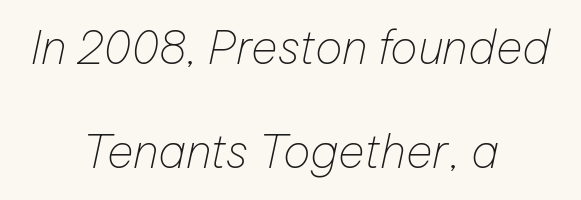
Q: Is the text bold? A: No.
Q: Is the text italic (slanted)? A: Yes, it leans right by about 12 degrees.
Q: Is the text underlined? A: No.
Q: How is the paragraph aligned? A: Centered.
Q: Is the spacing between letters normal or unusually wide? A: Normal.
Q: Is the spacing between lines tight, normal or loose? A: Loose.
Q: Width (condensed, normal, or wide)? A: Normal.
Q: Stroke contrast? A: Low.
Q: x-height? A: Medium.
Q: Monospaced? A: No.
